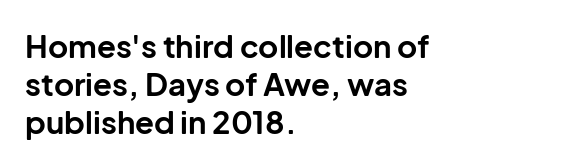
The passage shown has conventional tracking throughout. Note: no serifs on the glyphs. Every row of glyphs begins at an identical x-position on the left. Each row of text sits above clean, open space.
